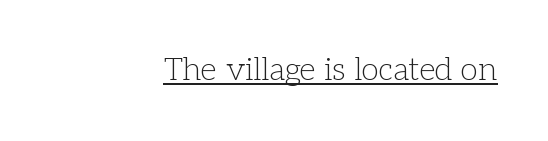
{"serif": "yes", "italic": "no", "bold": "no", "weight": "light", "width": "normal", "stroke_contrast": "low", "x_height": "medium", "monospaced": "no", "underline": "yes", "align": "right", "letter_spacing": "normal", "letter_spacing_em": 0.0, "glyph_px": 32}
